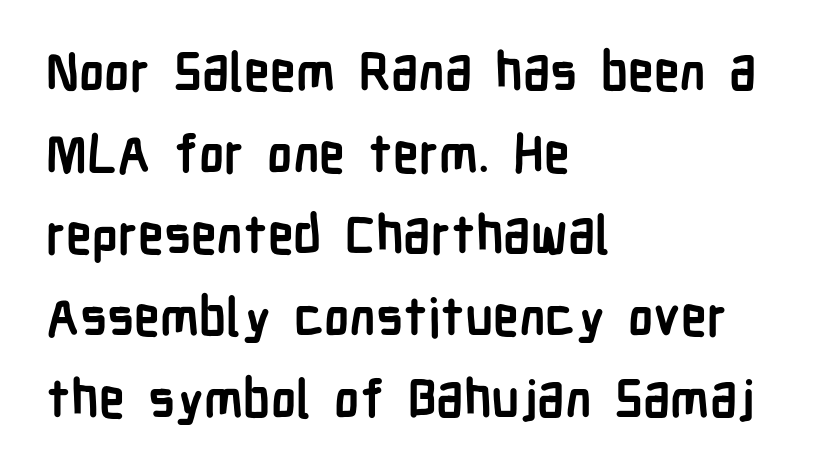
{"serif": "no", "italic": "no", "bold": "yes", "weight": "semibold", "width": "condensed", "stroke_contrast": "low", "x_height": "medium", "monospaced": "no", "underline": "no", "align": "left", "line_spacing": "normal", "line_spacing_ratio": 1.57, "letter_spacing": "normal", "letter_spacing_em": 0.0, "glyph_px": 52}
